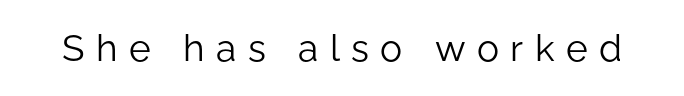
{"serif": "no", "italic": "no", "bold": "no", "weight": "light", "width": "normal", "stroke_contrast": "low", "x_height": "medium", "monospaced": "no", "underline": "no", "letter_spacing": "wide", "letter_spacing_em": 0.31, "glyph_px": 37}
